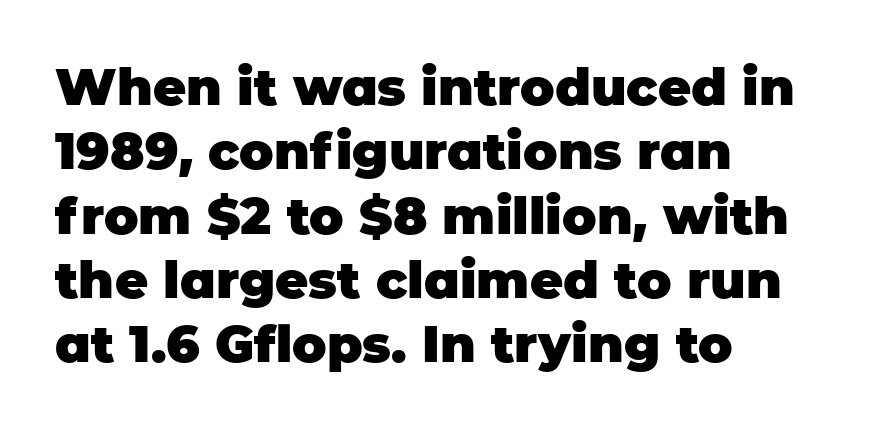
The passage shown has conventional tracking throughout. This sample is left-justified, so line endings fall wherever the words run out. Unlike italic type, these characters show no tilt at all. Glance below the letters and you will spot only blank space.
